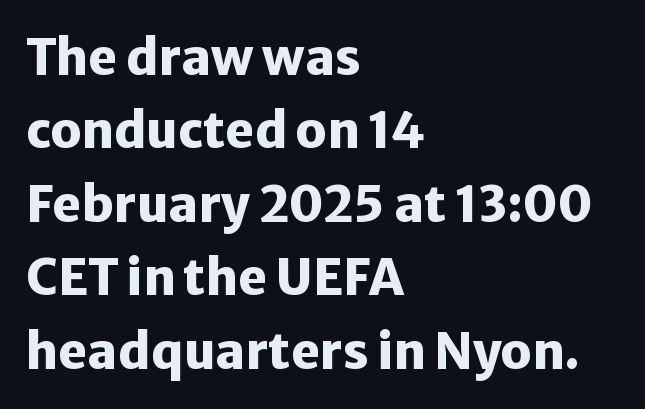
{"serif": "no", "italic": "no", "bold": "yes", "weight": "heavy", "width": "normal", "stroke_contrast": "low", "x_height": "medium", "monospaced": "no", "underline": "no", "align": "left", "line_spacing": "normal", "line_spacing_ratio": 1.5, "letter_spacing": "normal", "letter_spacing_em": 0.0, "glyph_px": 49}
